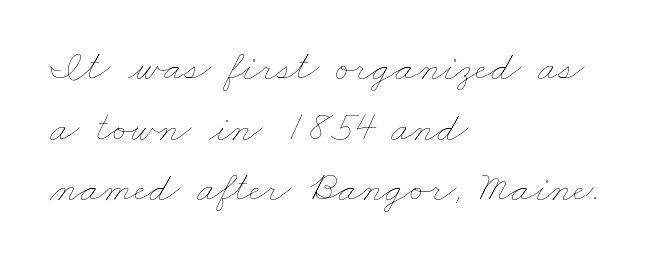
The image shows 43 px thin, wide type; set left-aligned, normal line spacing (1.41x), normal letter spacing, not underlined; low stroke contrast and a small x-height.
